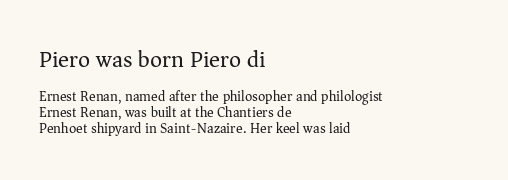
Q: Is the text bold? A: No.
Q: Is the text italic (slanted)? A: No, it is upright.
Q: Is the text underlined? A: No.
Q: How is the paragraph aligned? A: Left-aligned.
Q: Is the spacing between letters normal or unusually wide? A: Normal.
Q: Is the spacing between lines tight, normal or loose? A: Tight.
Q: Which block of text is set in a larger size, the first (top) or the second (bottom)? A: The first (top) one.
